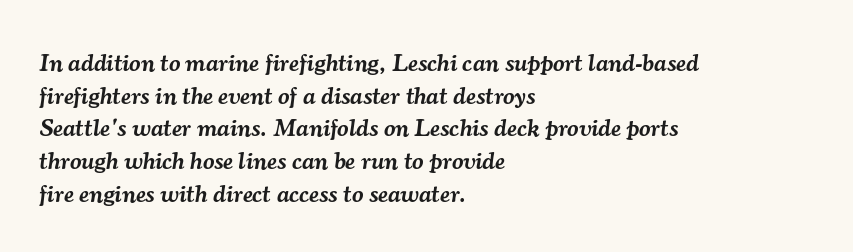
{"italic": "yes", "lean": "right", "slant_degrees": 7, "bold": "semi", "underline": "no", "align": "left", "line_spacing": "normal", "line_spacing_ratio": 1.31, "letter_spacing": "normal", "letter_spacing_em": 0.0, "glyph_px": 25}
